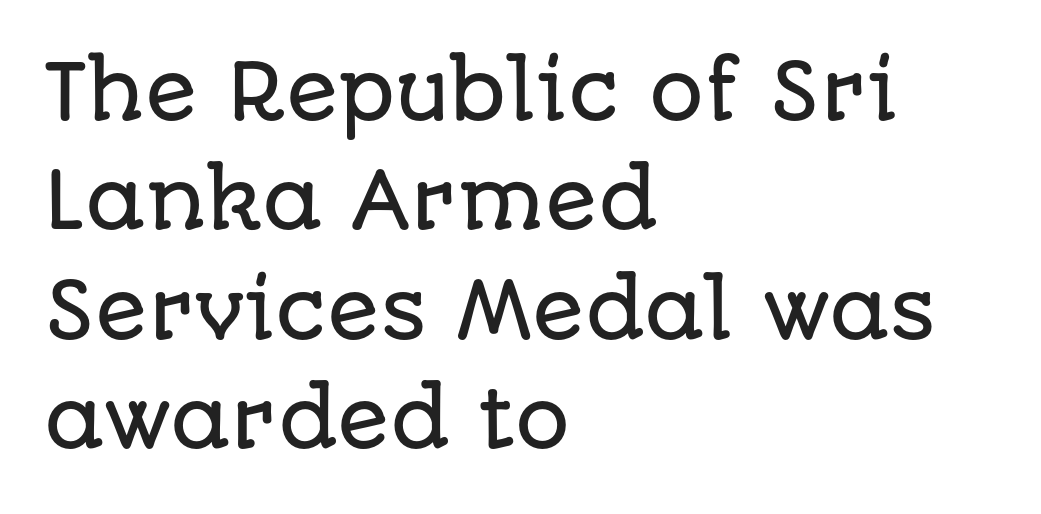
{"serif": "no", "italic": "no", "width": "normal", "stroke_contrast": "low", "x_height": "large", "monospaced": "no", "underline": "no", "align": "left", "line_spacing": "normal", "line_spacing_ratio": 1.42, "letter_spacing": "normal", "letter_spacing_em": 0.0, "glyph_px": 77}
